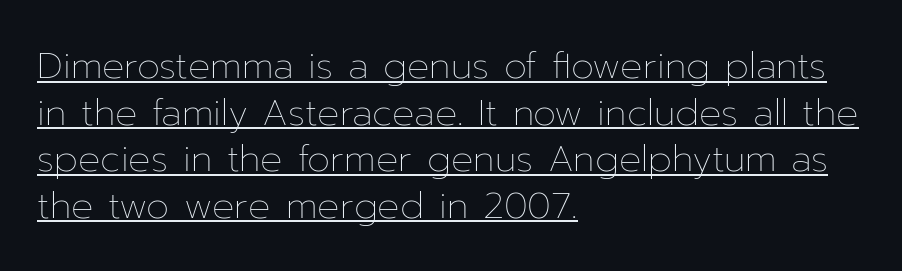
Letters have the restrained weight of plain body copy at most. Tracking value appears to be zero — textbook default spacing. Looks like regular typesetting: each glyph gets only the width it needs. The passage shown is underscored from start to finish. Visually the block forms a straight wall on the left and a jagged coastline on the right. A typesetter would mark this as roman, not italic.
